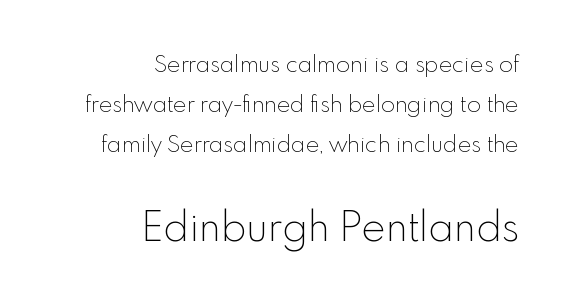
Q: Is the text bold? A: No.
Q: Is the text italic (slanted)? A: No, it is upright.
Q: Is the typeface a serif or a sans-serif typeface? A: Sans-serif.
Q: Is the text underlined? A: No.
Q: How is the paragraph aligned? A: Right-aligned.
Q: Is the spacing between letters normal or unusually wide? A: Normal.
Q: Which block of text is set in a larger size, the first (top) or the second (bottom)? A: The second (bottom) one.
Q: Width (condensed, normal, or wide)? A: Normal.
Q: x-height? A: Small.
Q: Monospaced? A: No.
